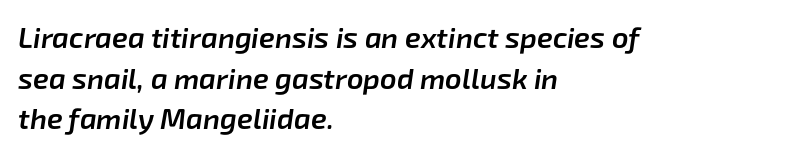
Descenders are the only things crossing below the line. Set as a demibold, roughly 600 on the weight scale. Compared with a centered layout, this one pins lines to the left instead. You can tell it's italic because the verticals aren't actually vertical. The face used here is proportionally spaced, like ordinary book or web type.
